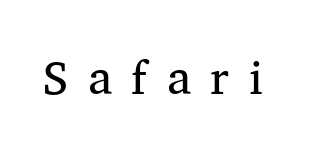
Is this a sans? No — the strokes have serifs. Do the characters align in a grid? No, the font is proportional. Stem width sits at or under what a default text font uses. In terms of letterspacing, this is a distinctly airy, spread setting. The foot of each line stays bare and open.
